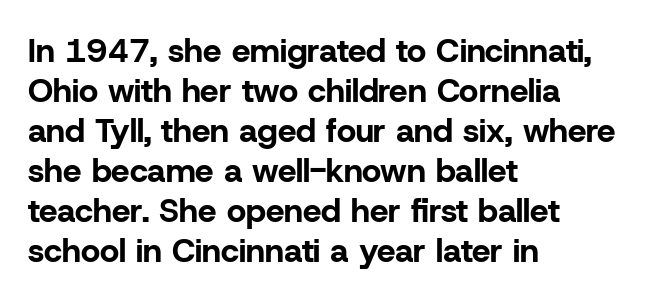
{"serif": "no", "italic": "no", "bold": "yes", "weight": "bold", "width": "normal", "stroke_contrast": "low", "x_height": "medium", "monospaced": "no", "underline": "no", "align": "left", "line_spacing_ratio": 1.21, "letter_spacing": "normal", "letter_spacing_em": 0.0, "glyph_px": 33}
